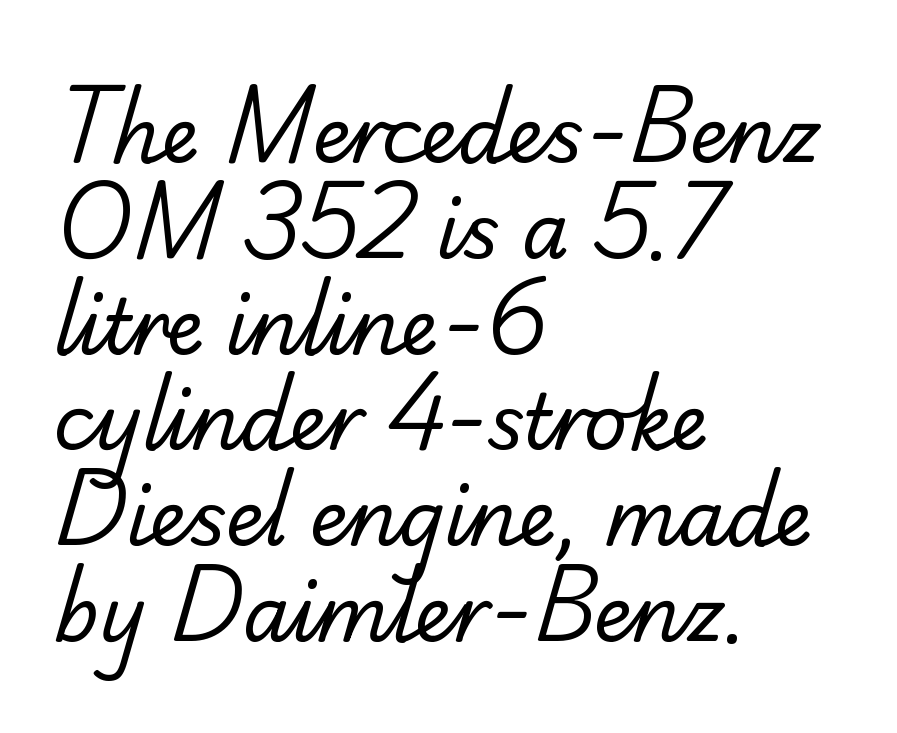
The rendering uses a moderate line-height, typical for paragraphs. The strokes are not fattened; the text isn't bold. The passage shown is typed in a proportional face where columns would drift. This rendering employs a face without finishing strokes, i.e., a sans-serif. Words float on clear page, feet unadorned.
